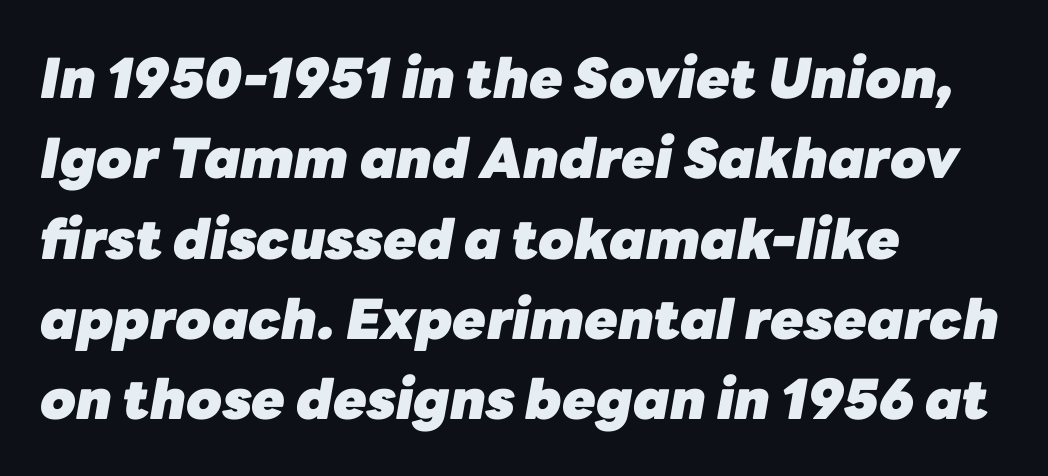
The space directly below the letters is spotless. The space between consecutive lines is moderate. Tracking value appears to be zero — textbook default spacing. Typographic density is high because the face is bold. Observe the lean: these are italic letterforms. The rendering uses natural spacing where letterforms have individual widths.
